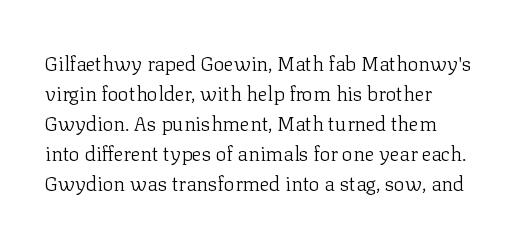
The image shows 20 px text type, upright; set normal line spacing (1.5x), normal letter spacing, not underlined.
